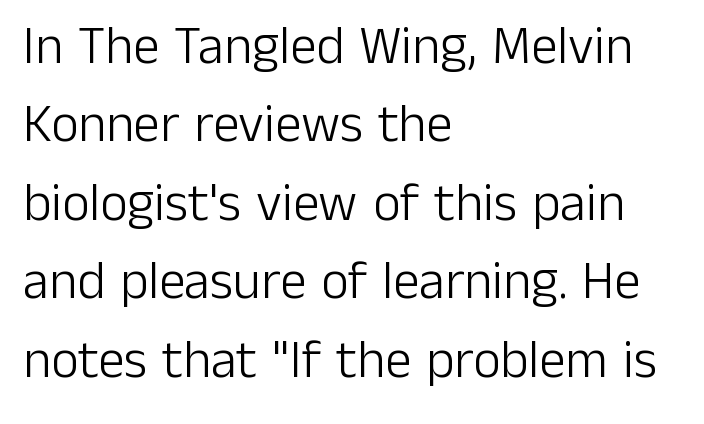
{"serif": "no", "italic": "no", "bold": "no", "weight": "light", "width": "normal", "stroke_contrast": "low", "x_height": "medium", "monospaced": "no", "underline": "no", "align": "left", "line_spacing": "normal", "line_spacing_ratio": 1.48, "letter_spacing": "normal", "letter_spacing_em": 0.0, "glyph_px": 53}
